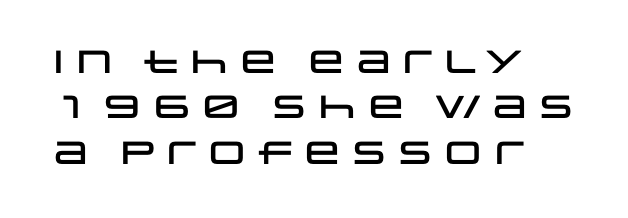
The image shows 32 px wide sans-serif type, upright; set left-aligned, normal line spacing (1.42x), normal letter spacing, not underlined; low stroke contrast and a large x-height.
